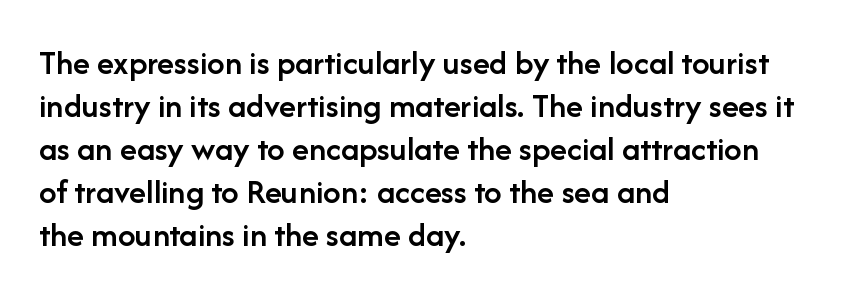
Q: Is the text bold? A: Semi-bold.
Q: Is the text italic (slanted)? A: No, it is upright.
Q: Is the typeface a serif or a sans-serif typeface? A: Sans-serif.
Q: Is the text underlined? A: No.
Q: How is the paragraph aligned? A: Left-aligned.
Q: Is the spacing between letters normal or unusually wide? A: Normal.
Q: Width (condensed, normal, or wide)? A: Normal.
Q: Stroke contrast? A: Low.
Q: x-height? A: Medium.
Q: Monospaced? A: No.
